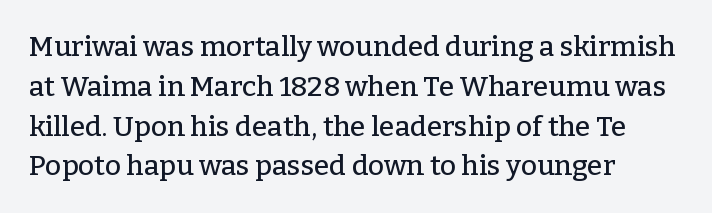
Q: Is the text italic (slanted)? A: No, it is upright.
Q: Is the typeface a serif or a sans-serif typeface? A: Serif.
Q: Is the text underlined? A: No.
Q: How is the paragraph aligned? A: Left-aligned.
Q: Is the spacing between letters normal or unusually wide? A: Normal.
Q: Is the spacing between lines tight, normal or loose? A: Normal.
Q: Width (condensed, normal, or wide)? A: Normal.
Q: Stroke contrast? A: Low.
Q: x-height? A: Medium.
Q: Monospaced? A: No.
